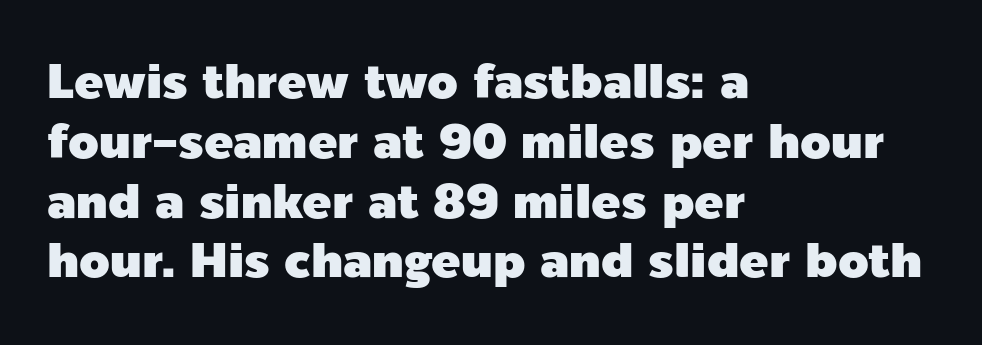
The tracking reads as untouched default to a designer's eye. The rendering uses natural spacing where letterforms have individual widths. When letters stand straight like this, we call the style roman or upright. No feet cap the strokes, marking this as sans-serif type. This sample is left-justified, so line endings fall wherever the words run out.
